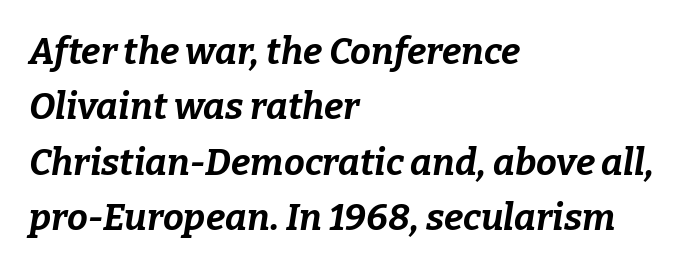
{"italic": "yes", "lean": "right", "slant_degrees": 9, "bold": "yes", "weight": "bold", "width": "normal", "stroke_contrast": "low", "x_height": "medium", "monospaced": "no", "underline": "no", "align": "left", "line_spacing": "normal", "line_spacing_ratio": 1.5, "letter_spacing": "normal", "letter_spacing_em": 0.0, "glyph_px": 37}
